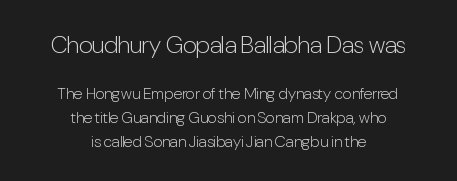
Rows of type keep a routine distance in the vertical direction. Caption: upper text group enlarged, lower text group reduced. Summary of weight: not heavy and not bold. The face used here is rendered with its standard letterfit.
